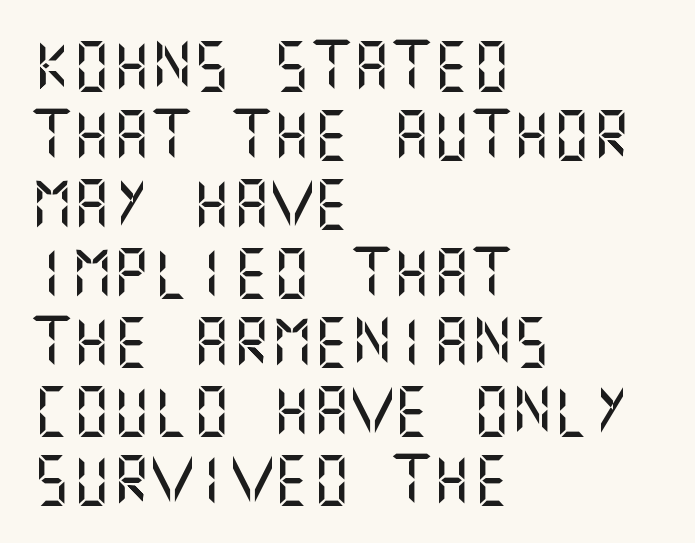
Q: Is the text italic (slanted)? A: No, it is upright.
Q: Is the typeface a serif or a sans-serif typeface? A: Sans-serif.
Q: Is the text underlined? A: No.
Q: How is the paragraph aligned? A: Left-aligned.
Q: Is the spacing between letters normal or unusually wide? A: Normal.
Q: Is the spacing between lines tight, normal or loose? A: Normal.
Q: Width (condensed, normal, or wide)? A: Normal.
Q: Stroke contrast? A: Medium.
Q: x-height? A: Large.
